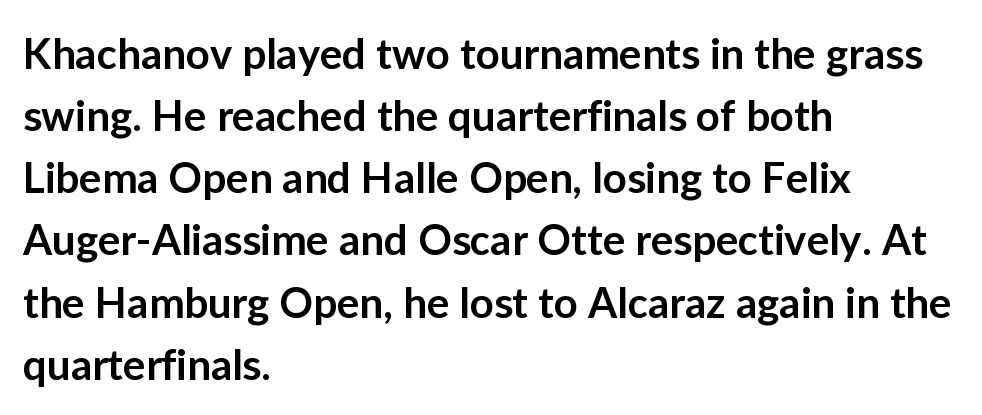
The image shows 42 px semibold sans-serif type, upright; set left-aligned, normal line spacing (1.48x), normal letter spacing, not underlined; low stroke contrast and a medium x-height.
